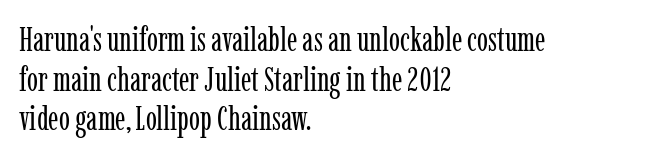
{"serif": "yes", "italic": "no", "bold": "no", "weight": "regular", "width": "condensed", "stroke_contrast": "low", "x_height": "medium", "monospaced": "no", "underline": "no", "align": "left", "line_spacing_ratio": 1.2, "letter_spacing": "normal", "letter_spacing_em": 0.0, "glyph_px": 33}
